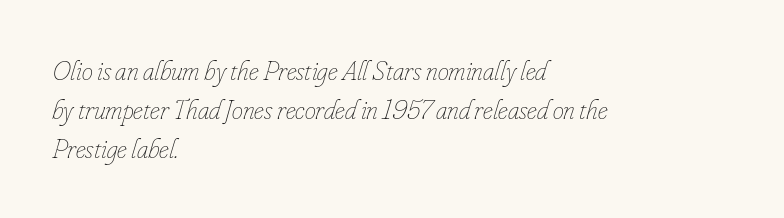
{"italic": "yes", "lean": "right", "slant_degrees": 16, "bold": "no", "weight": "thin", "width": "condensed", "stroke_contrast": "low", "x_height": "small", "monospaced": "no", "underline": "no", "align": "left", "line_spacing": "normal", "line_spacing_ratio": 1.39, "letter_spacing": "normal", "letter_spacing_em": 0.0, "glyph_px": 28}
